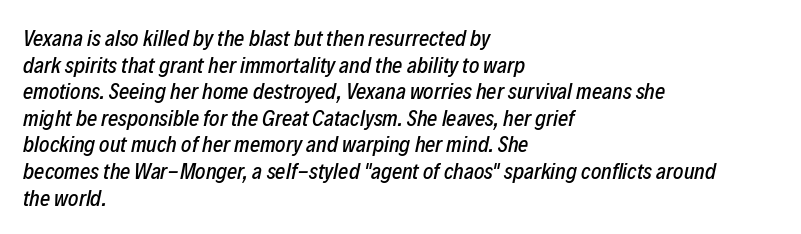
Q: Is the text italic (slanted)? A: Yes, it leans right by about 12 degrees.
Q: Is the text underlined? A: No.
Q: How is the paragraph aligned? A: Left-aligned.
Q: Is the spacing between letters normal or unusually wide? A: Normal.
